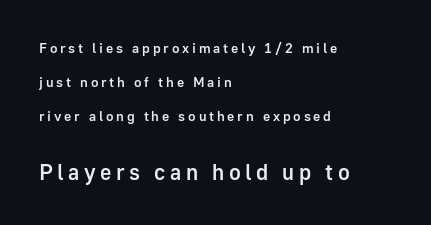
The image shows 22 px text type, upright; set left-aligned, loose line spacing (2.42x), unusually wide letter spacing (+0.2 em), not underlined; the second (bottom) block is 1.57x larger.
